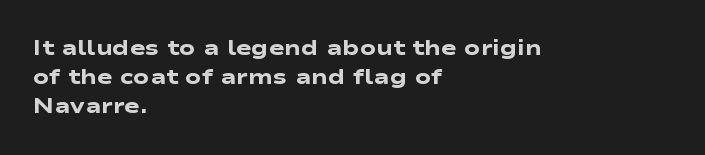
The image shows 21 px bold type; set left-aligned, normal line spacing (1.39x), normal letter spacing, not underlined.
